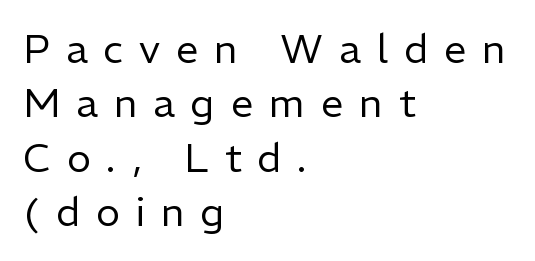
{"serif": "no", "italic": "no", "bold": "no", "weight": "regular", "width": "normal", "stroke_contrast": "low", "x_height": "medium", "monospaced": "no", "underline": "no", "align": "left", "line_spacing": "normal", "line_spacing_ratio": 1.36, "letter_spacing": "wide", "letter_spacing_em": 0.4, "glyph_px": 40}
